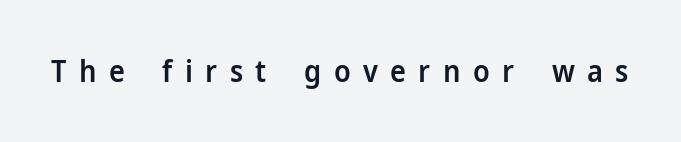
{"serif": "no", "italic": "no", "bold": "semi", "weight": "semibold", "width": "normal", "stroke_contrast": "low", "x_height": "medium", "monospaced": "no", "underline": "no", "letter_spacing": "wide", "letter_spacing_em": 0.41, "glyph_px": 30}
